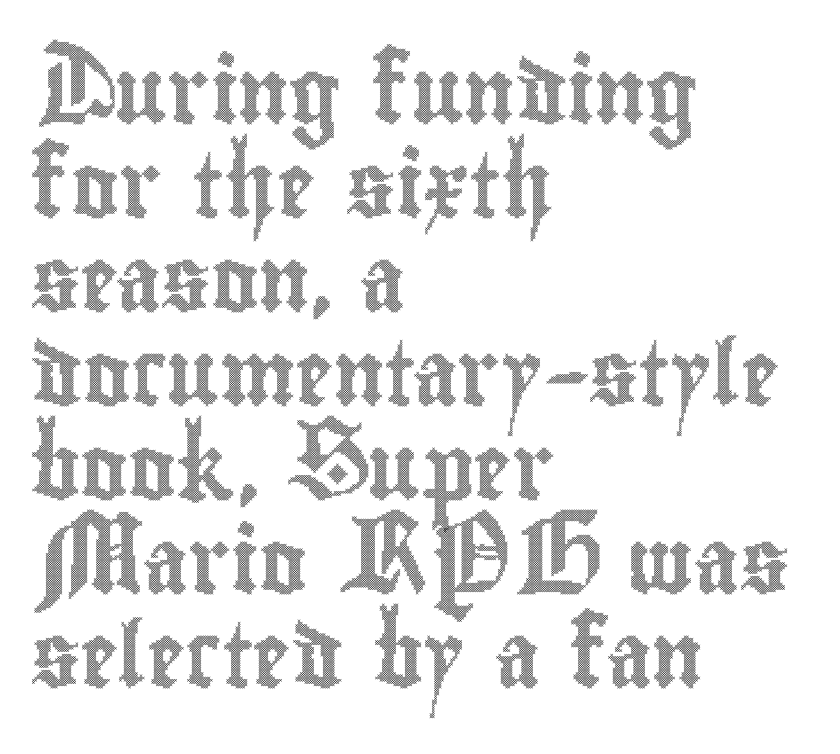
{"italic": "no", "width": "condensed", "x_height": "small", "monospaced": "no", "underline": "no", "align": "left", "line_spacing": "normal", "line_spacing_ratio": 1.47, "letter_spacing": "normal", "letter_spacing_em": 0.0, "glyph_px": 64}
